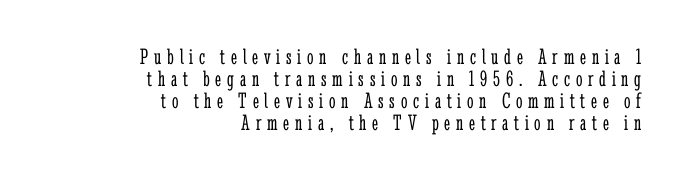
{"italic": "no", "bold": "no", "underline": "no", "align": "right", "line_spacing": "tight", "line_spacing_ratio": 0.96, "letter_spacing": "wide", "letter_spacing_em": 0.25, "glyph_px": 23}
